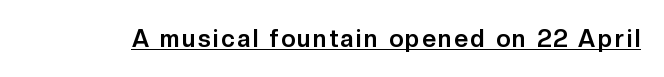
The image shows 24 px bold type, upright; set underlined.
